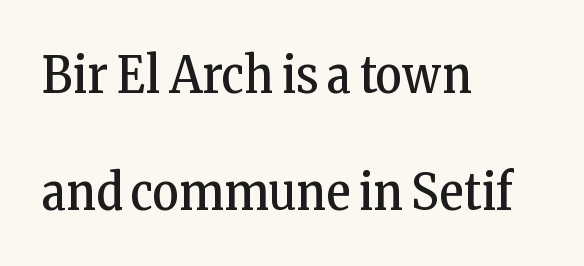
{"serif": "yes", "italic": "no", "bold": "no", "weight": "regular", "width": "condensed", "stroke_contrast": "low", "x_height": "medium", "monospaced": "no", "underline": "no", "align": "left", "line_spacing": "loose", "line_spacing_ratio": 2.29, "letter_spacing": "normal", "letter_spacing_em": 0.0, "glyph_px": 51}
